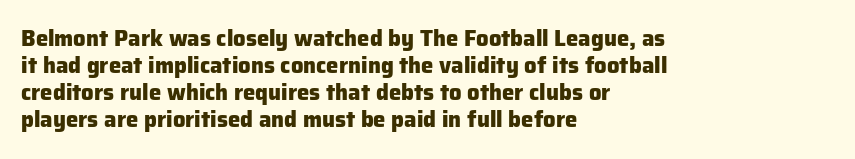
Q: Is the text bold? A: Yes.
Q: Is the text italic (slanted)? A: No, it is upright.
Q: Is the text underlined? A: No.
Q: How is the paragraph aligned? A: Left-aligned.
Q: Is the spacing between letters normal or unusually wide? A: Normal.
